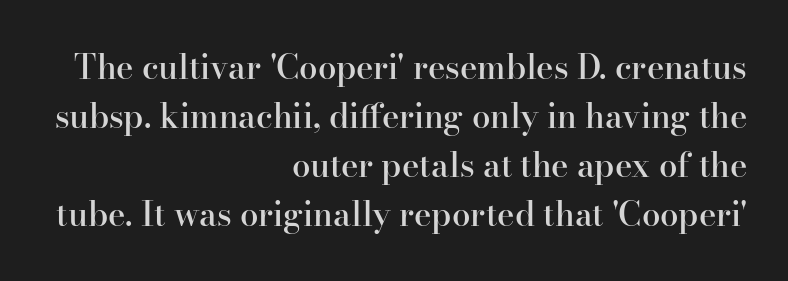
The image shows 33 px semibold serif type, upright; set right-aligned, normal line spacing (1.48x), normal letter spacing, not underlined; high stroke contrast and a small x-height.
